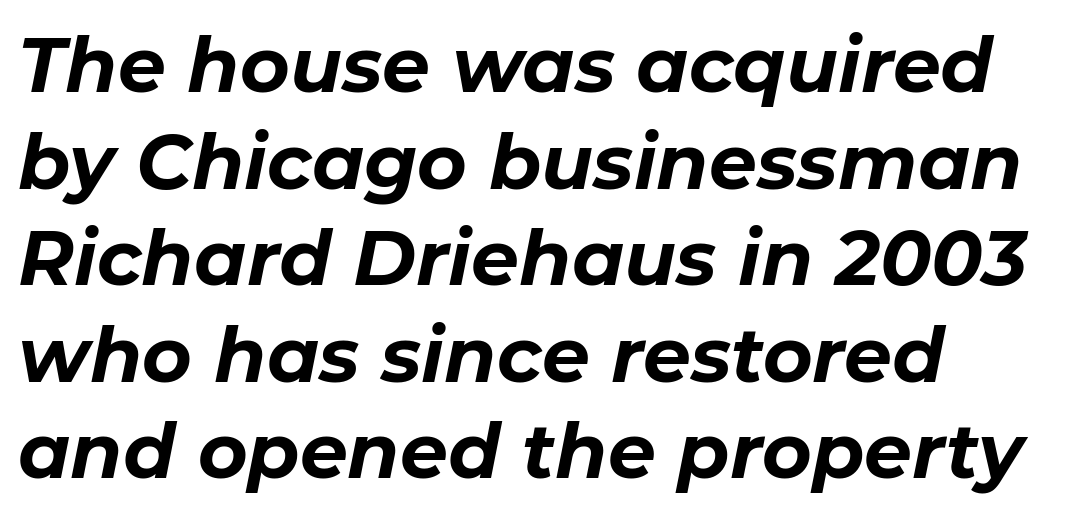
Italic? Definitely — the glyphs are oblique. Compared with an ordinary text face, these strokes are far heavier — a full bold. Do the characters align in a grid? No, the font is proportional. Evenly set lines give the paragraph a standard silhouette. How are the letters spaced? Ordinarily, with no added tracking.
